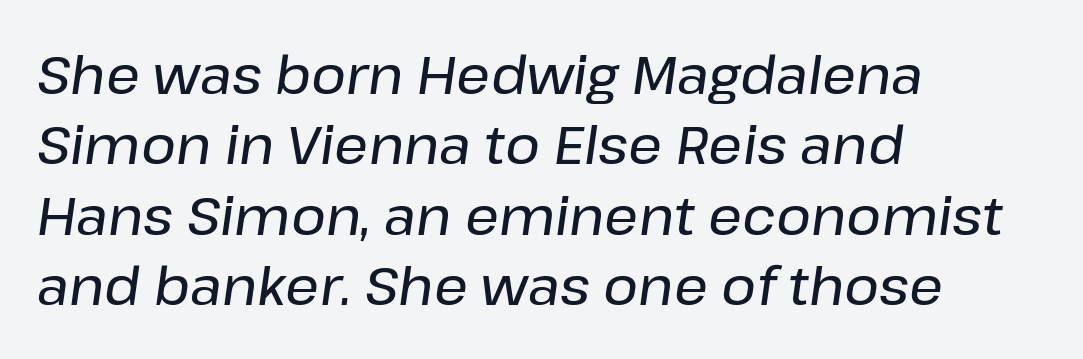
The image shows 53 px text type, italic (leaning right); set left-aligned, normal line spacing (1.33x), normal letter spacing, not underlined; low stroke contrast and a medium x-height.
